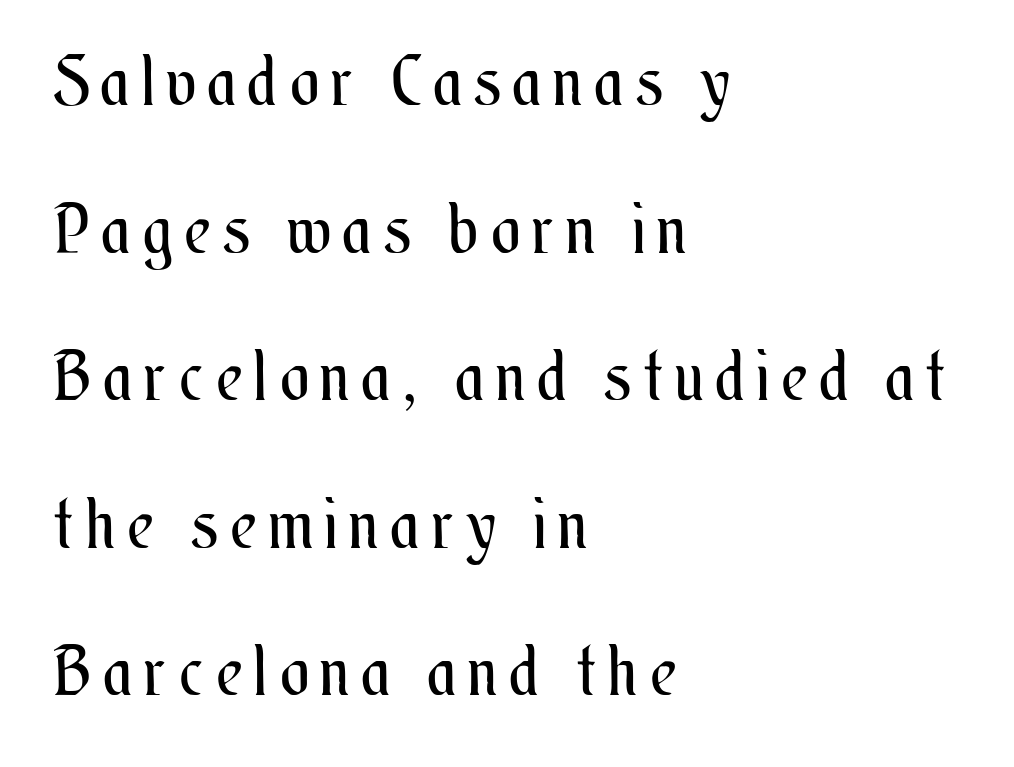
Q: Is the text bold? A: No.
Q: Is the text italic (slanted)? A: No, it is upright.
Q: Is the text underlined? A: No.
Q: How is the paragraph aligned? A: Left-aligned.
Q: Is the spacing between lines tight, normal or loose? A: Loose.
Q: Width (condensed, normal, or wide)? A: Condensed.
Q: Stroke contrast? A: Medium.
Q: x-height? A: Small.
Q: Monospaced? A: No.
